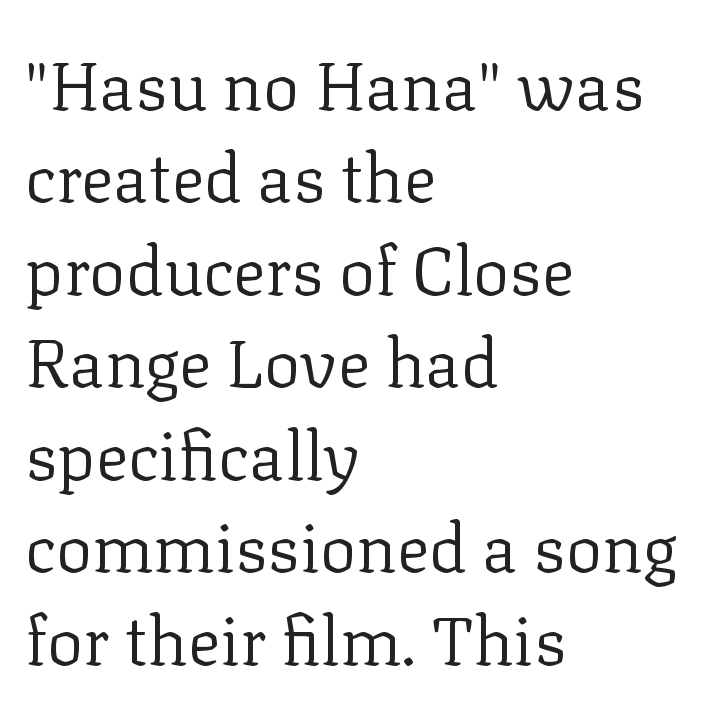
Q: Is the text bold? A: No.
Q: Is the text italic (slanted)? A: No, it is upright.
Q: Is the typeface a serif or a sans-serif typeface? A: Serif.
Q: Is the text underlined? A: No.
Q: How is the paragraph aligned? A: Left-aligned.
Q: Is the spacing between letters normal or unusually wide? A: Normal.
Q: Is the spacing between lines tight, normal or loose? A: Normal.
Q: Width (condensed, normal, or wide)? A: Normal.
Q: Stroke contrast? A: Low.
Q: x-height? A: Medium.
Q: Monospaced? A: No.
